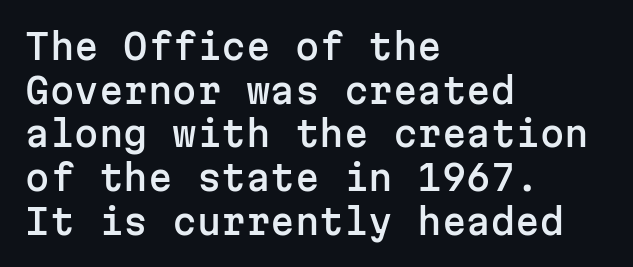
Q: Is the text italic (slanted)? A: No, it is upright.
Q: Is the typeface a serif or a sans-serif typeface? A: Sans-serif.
Q: Is the text underlined? A: No.
Q: How is the paragraph aligned? A: Left-aligned.
Q: Is the spacing between letters normal or unusually wide? A: Normal.
Q: Is the spacing between lines tight, normal or loose? A: Normal.
Q: Width (condensed, normal, or wide)? A: Normal.
Q: Stroke contrast? A: Low.
Q: x-height? A: Medium.
Q: Monospaced? A: Yes.
